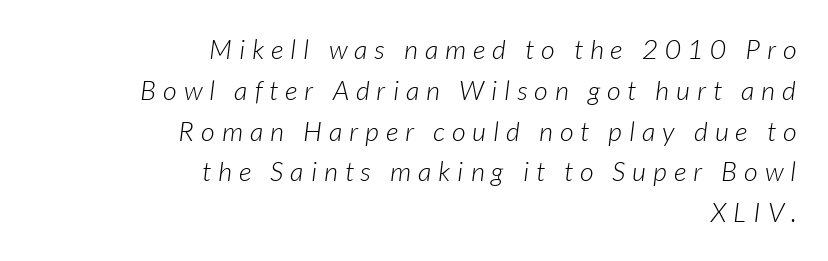
{"italic": "yes", "lean": "right", "slant_degrees": 7, "bold": "no", "underline": "no", "align": "right", "line_spacing": "normal", "line_spacing_ratio": 1.51, "letter_spacing": "wide", "letter_spacing_em": 0.26, "glyph_px": 27}
